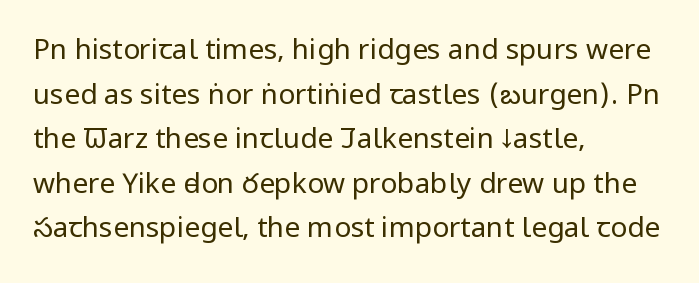
The image shows 28 px regular-weight, condensed sans-serif type, upright; set left-aligned, normal line spacing (1.59x), normal letter spacing, not underlined; low stroke contrast and a large x-height.
